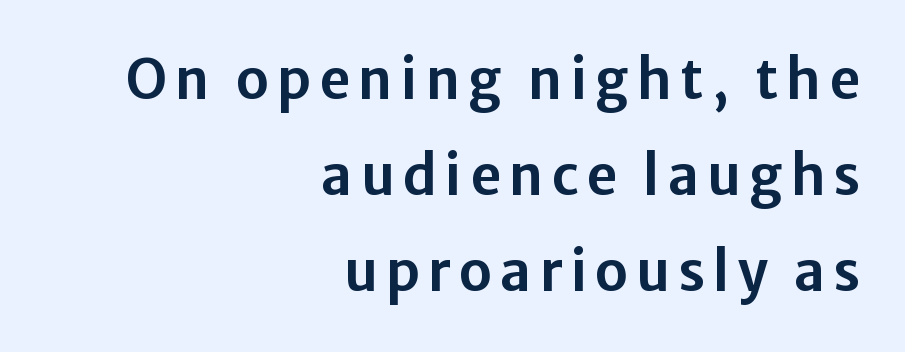
Examine the stroke ends and you'll find no serifs. Here the designer chose a conventional face with non-uniform glyph widths. Letters rest on an invisible, unmarked baseline. Teacher's note: observe the even right margin — that is flush-right alignment.
